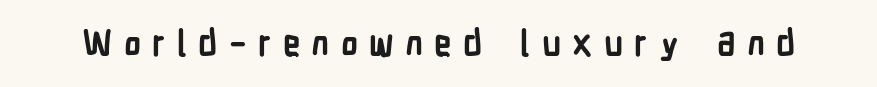
Q: Is the text bold? A: Yes.
Q: Is the text italic (slanted)? A: No, it is upright.
Q: Is the typeface a serif or a sans-serif typeface? A: Sans-serif.
Q: Is the text underlined? A: No.
Q: Is the spacing between letters normal or unusually wide? A: Unusually wide.
Q: Width (condensed, normal, or wide)? A: Condensed.
Q: Stroke contrast? A: Low.
Q: x-height? A: Medium.
Q: Monospaced? A: No.
